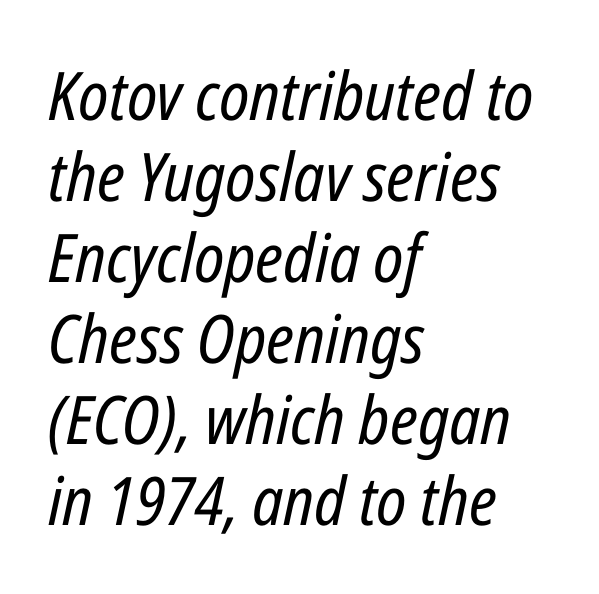
Q: Is the text bold? A: No.
Q: Is the text italic (slanted)? A: Yes, it leans right by about 12 degrees.
Q: Is the text underlined? A: No.
Q: How is the paragraph aligned? A: Left-aligned.
Q: Is the spacing between letters normal or unusually wide? A: Normal.
Q: Width (condensed, normal, or wide)? A: Condensed.
Q: Stroke contrast? A: Low.
Q: x-height? A: Medium.
Q: Monospaced? A: No.
